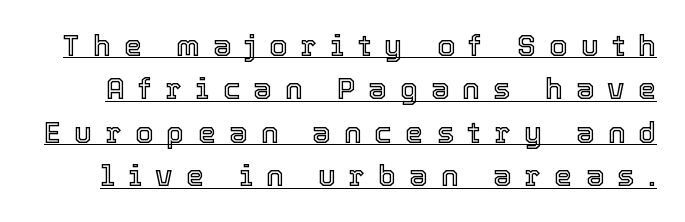
{"italic": "no", "width": "normal", "x_height": "medium", "monospaced": "no", "underline": "yes", "line_spacing": "normal", "line_spacing_ratio": 1.5, "letter_spacing": "wide", "letter_spacing_em": 0.46, "glyph_px": 29}
